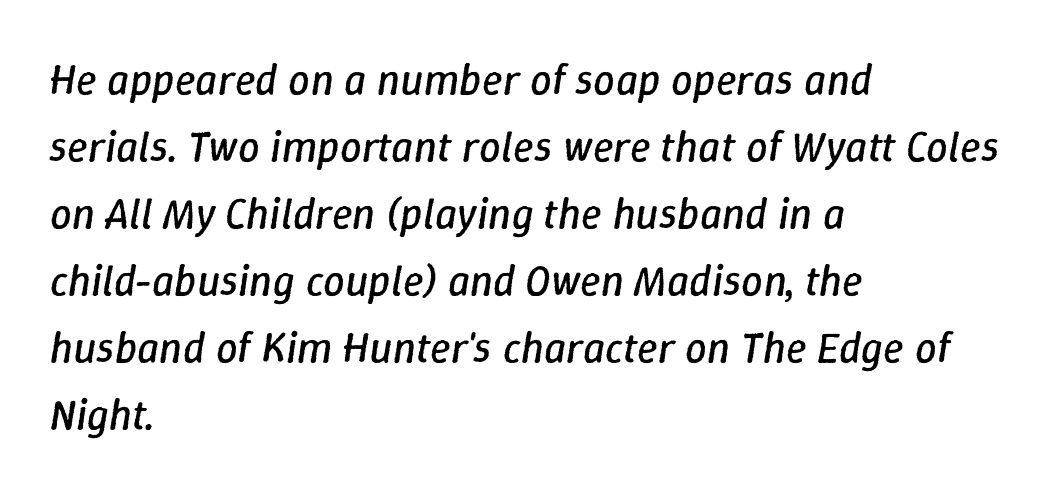
Q: Is the text bold? A: No.
Q: Is the text italic (slanted)? A: Yes, it leans right by about 9 degrees.
Q: Is the text underlined? A: No.
Q: How is the paragraph aligned? A: Left-aligned.
Q: Is the spacing between letters normal or unusually wide? A: Normal.
Q: Is the spacing between lines tight, normal or loose? A: Normal.
Q: Width (condensed, normal, or wide)? A: Normal.
Q: Stroke contrast? A: Low.
Q: x-height? A: Medium.
Q: Monospaced? A: No.
